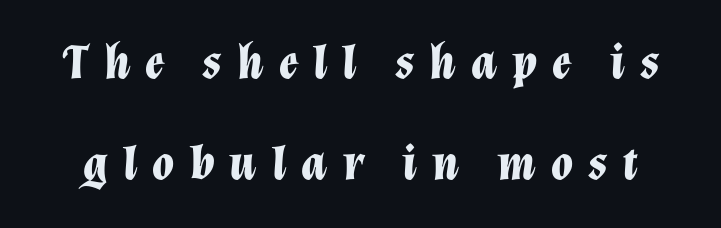
The image shows 50 px bold type, italic (leaning right); set loose line spacing (2.03x), unusually wide letter spacing (+0.3 em), not underlined; low stroke contrast and a medium x-height.
